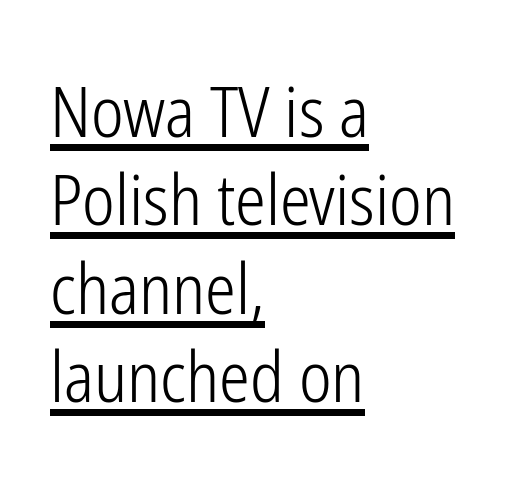
Glyph-to-glyph distance matches everyday printed text. It's the straight-up-and-down kind of type. This rendering employs a face without finishing strokes, i.e., a sans-serif. Caption: lettering with a line underneath.
